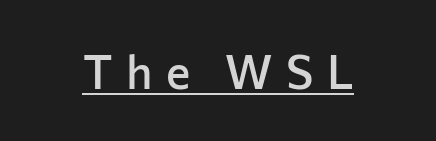
{"serif": "no", "italic": "no", "bold": "semi", "weight": "semibold", "width": "normal", "stroke_contrast": "low", "x_height": "medium", "monospaced": "no", "underline": "yes", "letter_spacing": "wide", "letter_spacing_em": 0.29, "glyph_px": 46}
